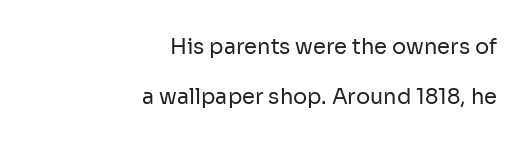
No chunkiness to these letters — they're not bold. Between one letter and the next there's only the usual sliver of space. The space directly below the letters is spotless. When letters stand straight like this, we call the style roman or upright. You could fit nearly another row in the gap between these rows.
